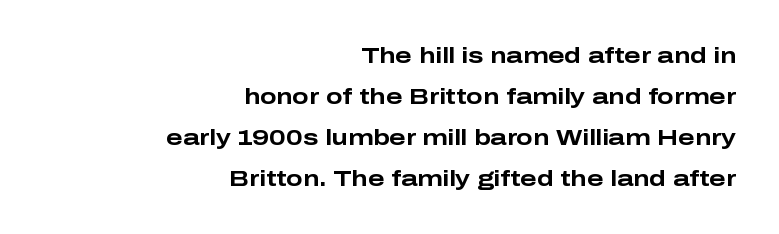
{"italic": "no", "bold": "yes", "underline": "no", "align": "right", "line_spacing_ratio": 1.86, "letter_spacing": "normal", "letter_spacing_em": 0.0, "glyph_px": 22}
